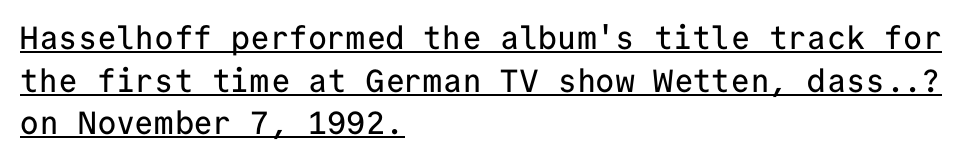
{"serif": "no", "italic": "no", "width": "normal", "stroke_contrast": "low", "x_height": "medium", "monospaced": "yes", "underline": "yes", "align": "left", "line_spacing": "normal", "line_spacing_ratio": 1.33, "letter_spacing": "normal", "letter_spacing_em": 0.0, "glyph_px": 32}
